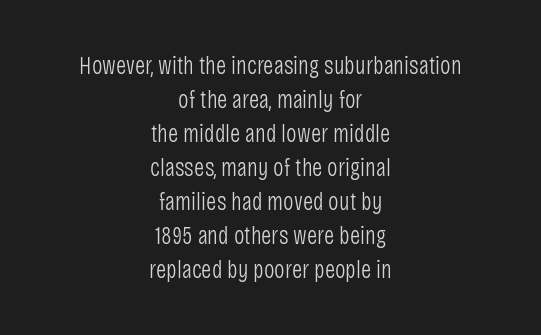
The specimen omits any rule beneath the text block's lines. Is the letter spacing exaggerated? No — it looks like the ordinary default. Stroke mass is kept to a normal reading level or below. This is the regular roman posture of the typeface.
